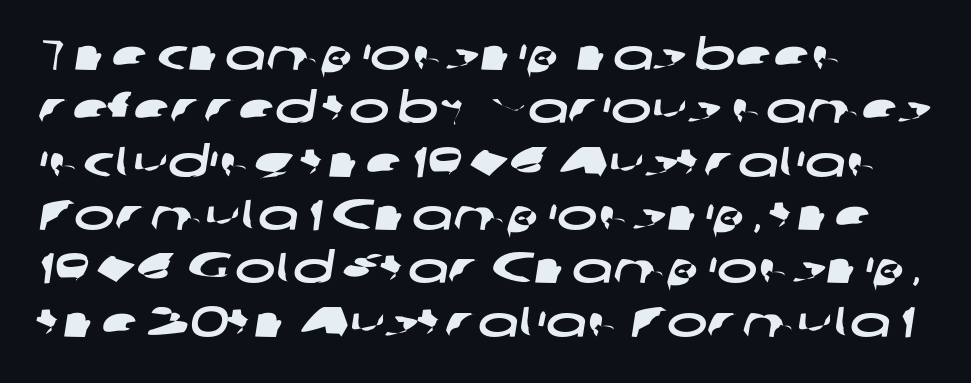
The image shows 43 px wide sans-serif type; set left-aligned, line spacing 1.24x, normal letter spacing, not underlined; low stroke contrast and a medium x-height.
